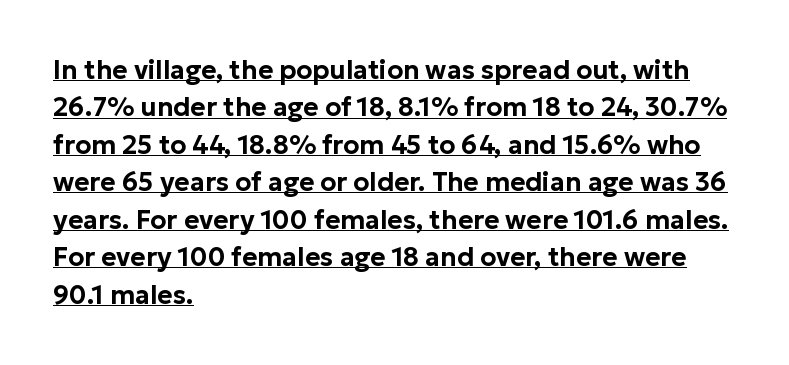
Q: Is the text italic (slanted)? A: No, it is upright.
Q: Is the text underlined? A: Yes.
Q: How is the paragraph aligned? A: Left-aligned.
Q: Is the spacing between letters normal or unusually wide? A: Normal.
Q: Is the spacing between lines tight, normal or loose? A: Normal.
